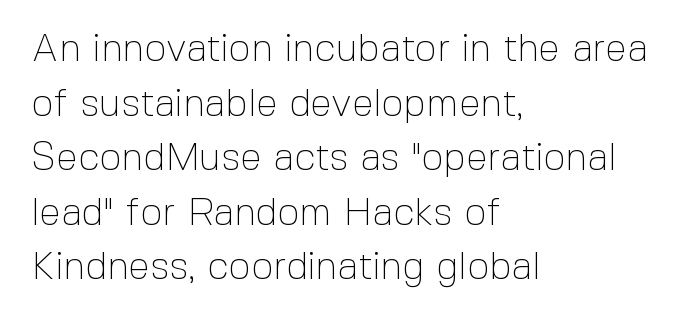
{"serif": "no", "italic": "no", "bold": "no", "weight": "thin", "width": "normal", "x_height": "medium", "monospaced": "no", "underline": "no", "align": "left", "line_spacing": "normal", "line_spacing_ratio": 1.4, "letter_spacing": "normal", "letter_spacing_em": 0.0, "glyph_px": 39}
